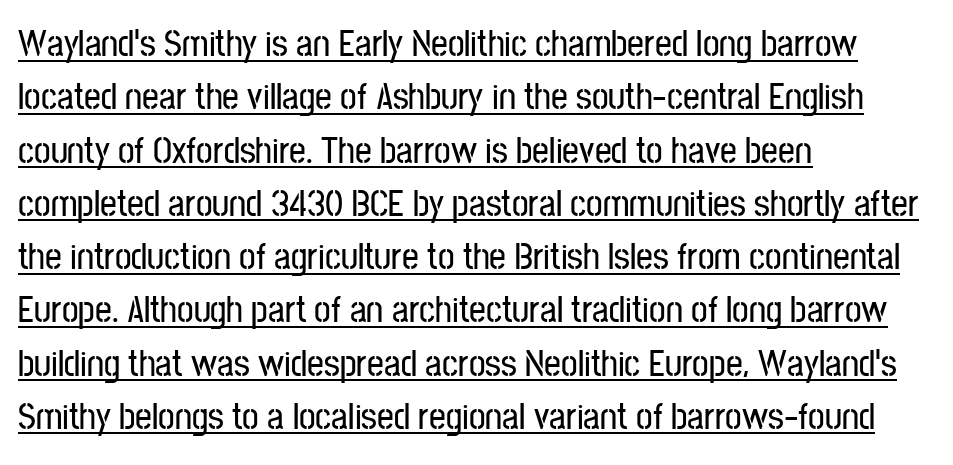
Q: Is the text italic (slanted)? A: No, it is upright.
Q: Is the typeface a serif or a sans-serif typeface? A: Sans-serif.
Q: Is the text underlined? A: Yes.
Q: How is the paragraph aligned? A: Left-aligned.
Q: Is the spacing between letters normal or unusually wide? A: Normal.
Q: Is the spacing between lines tight, normal or loose? A: Normal.
Q: Width (condensed, normal, or wide)? A: Condensed.
Q: Stroke contrast? A: Low.
Q: x-height? A: Medium.
Q: Monospaced? A: No.
